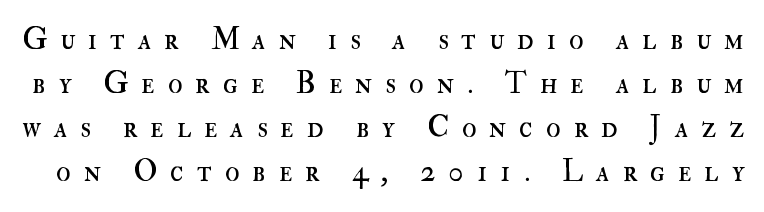
Q: Is the text bold? A: No.
Q: Is the text italic (slanted)? A: No, it is upright.
Q: Is the text underlined? A: No.
Q: Is the spacing between letters normal or unusually wide? A: Unusually wide.
Q: Is the spacing between lines tight, normal or loose? A: Normal.
Q: Width (condensed, normal, or wide)? A: Normal.
Q: Stroke contrast? A: High.
Q: x-height? A: Small.
Q: Monospaced? A: No.
